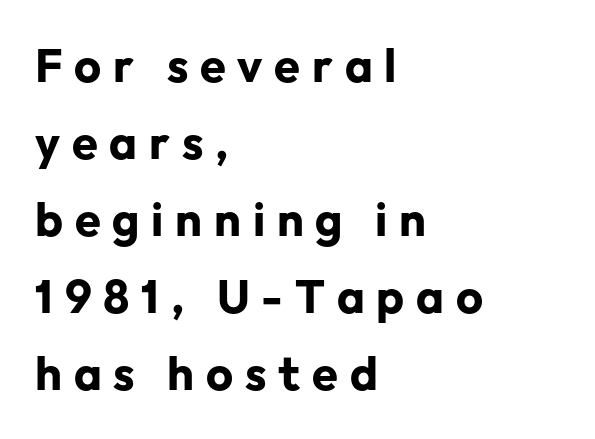
Q: Is the text bold? A: Yes.
Q: Is the text italic (slanted)? A: No, it is upright.
Q: Is the typeface a serif or a sans-serif typeface? A: Sans-serif.
Q: Is the text underlined? A: No.
Q: How is the paragraph aligned? A: Left-aligned.
Q: Is the spacing between letters normal or unusually wide? A: Unusually wide.
Q: Is the spacing between lines tight, normal or loose? A: Normal.
Q: Width (condensed, normal, or wide)? A: Normal.
Q: Stroke contrast? A: Low.
Q: x-height? A: Medium.
Q: Monospaced? A: No.
